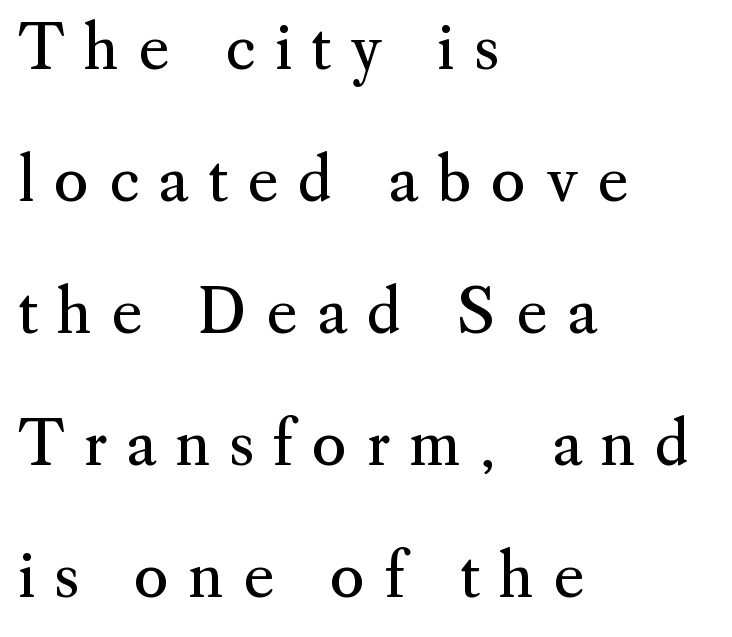
Q: Is the text bold? A: No.
Q: Is the text italic (slanted)? A: No, it is upright.
Q: Is the typeface a serif or a sans-serif typeface? A: Serif.
Q: Is the text underlined? A: No.
Q: How is the paragraph aligned? A: Left-aligned.
Q: Is the spacing between letters normal or unusually wide? A: Unusually wide.
Q: Is the spacing between lines tight, normal or loose? A: Loose.
Q: Width (condensed, normal, or wide)? A: Normal.
Q: Stroke contrast? A: Medium.
Q: x-height? A: Small.
Q: Monospaced? A: No.
